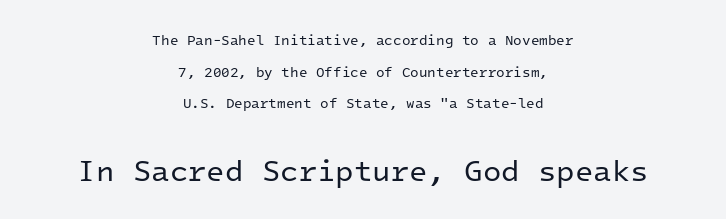
{"serif": "no", "italic": "no", "bold": "no", "weight": "regular", "width": "normal", "stroke_contrast": "low", "x_height": "medium", "monospaced": "yes", "underline": "no", "align": "center", "line_spacing": "loose", "line_spacing_ratio": 2.26, "letter_spacing": "normal", "letter_spacing_em": 0.0, "larger_block": "second", "size_ratio": 2.14, "glyph_px": 30}
